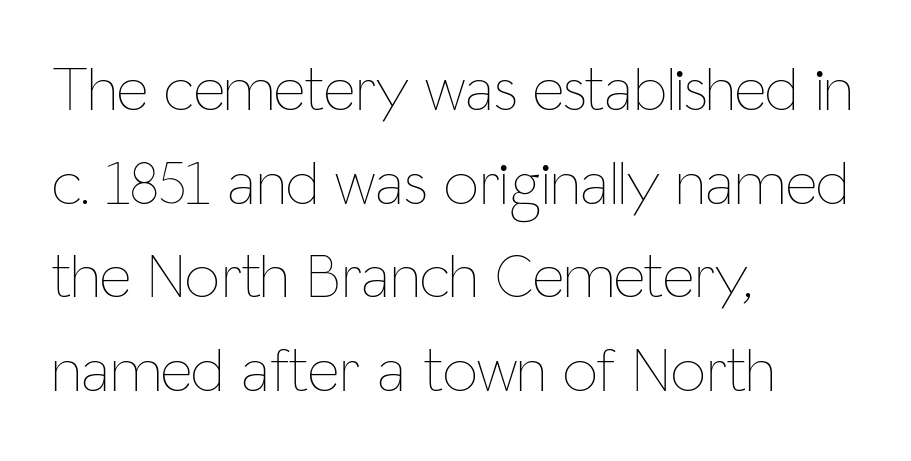
Is this a fixed-width face? No — the glyphs have proportional, varying widths. The gap between lines stays unmarked. One-word summary of the alignment: left. Heaviness? Minimal to ordinary, like unemphasized prose.
